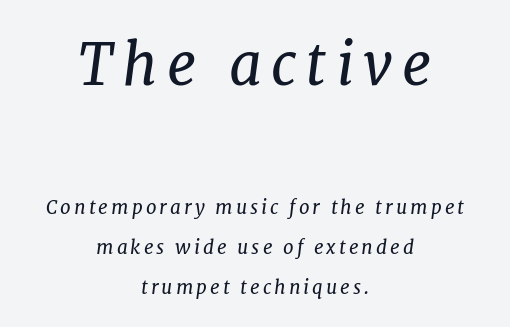
Q: Is the text bold? A: No.
Q: Is the text italic (slanted)? A: Yes, it leans right by about 7 degrees.
Q: Is the typeface a serif or a sans-serif typeface? A: Serif.
Q: Is the text underlined? A: No.
Q: How is the paragraph aligned? A: Centered.
Q: Is the spacing between lines tight, normal or loose? A: Loose.
Q: Which block of text is set in a larger size, the first (top) or the second (bottom)? A: The first (top) one.
Q: Width (condensed, normal, or wide)? A: Normal.
Q: Stroke contrast? A: Low.
Q: x-height? A: Medium.
Q: Monospaced? A: No.
